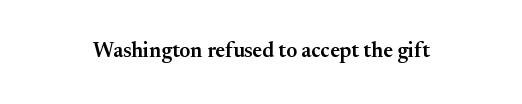
{"italic": "no", "bold": "semi", "underline": "no", "letter_spacing": "normal", "letter_spacing_em": 0.0, "glyph_px": 21}
